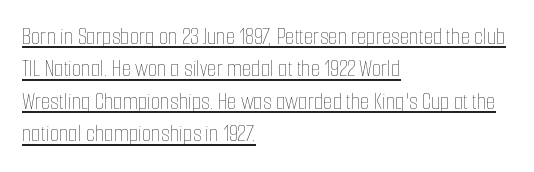
The lettering stays uniformly vertical, giving the passage a roman look. The vertical gap from one line to the next is medium. Line beginnings align vertically; line endings do not. Nobody touched the tracking dial on this one. Caption: face not bold, strokes unweighted. Honestly, the underline is the first thing you notice here.
